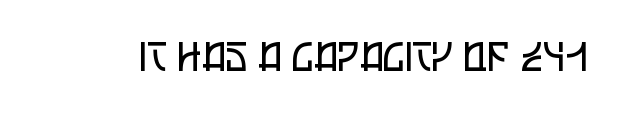
{"serif": "no", "italic": "no", "bold": "no", "weight": "regular", "width": "condensed", "stroke_contrast": "low", "x_height": "large", "monospaced": "no", "underline": "no", "letter_spacing": "normal", "letter_spacing_em": 0.0, "glyph_px": 40}
